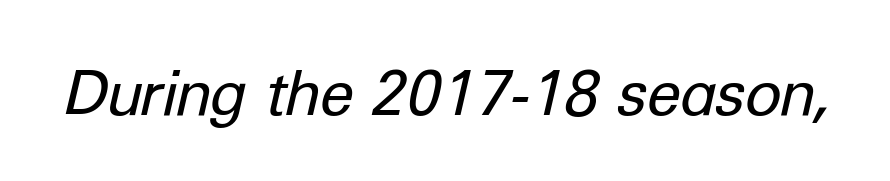
Here the glyphs are tracked normally, forming tight word shapes. Yep, that's italic — everything's leaning. Spacing verdict: proportional, widths tailored to each character. Letters have the restrained weight of plain body copy at most. No word sits above an underline.
